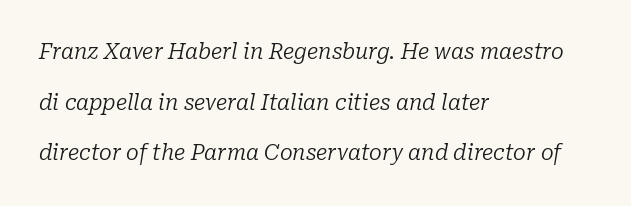
{"italic": "yes", "lean": "right", "slant_degrees": 10, "bold": "no", "underline": "no", "align": "left", "line_spacing": "loose", "line_spacing_ratio": 2.41, "letter_spacing": "normal", "letter_spacing_em": 0.0, "glyph_px": 21}
